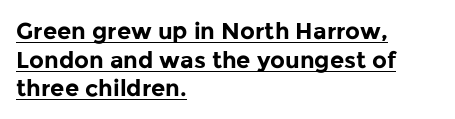
Q: Is the text bold? A: Yes.
Q: Is the text italic (slanted)? A: No, it is upright.
Q: Is the text underlined? A: Yes.
Q: How is the paragraph aligned? A: Left-aligned.
Q: Is the spacing between letters normal or unusually wide? A: Normal.
Q: Is the spacing between lines tight, normal or loose? A: Normal.
